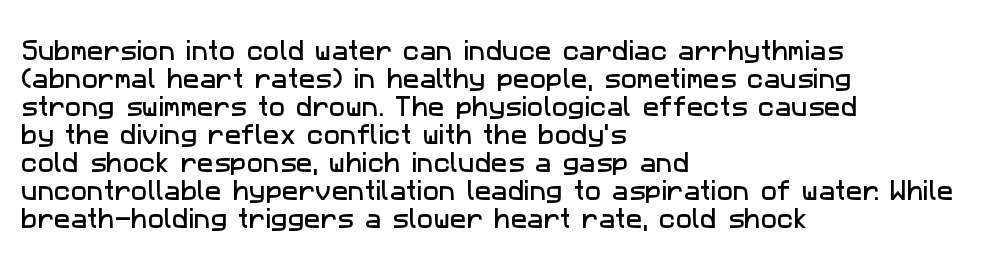
How are the letters spaced? Ordinarily, with no added tracking. The paragraph shown leans on its left margin. The vertical gap from one line to the next is medium. Just letters on the line, the space beneath them empty.
